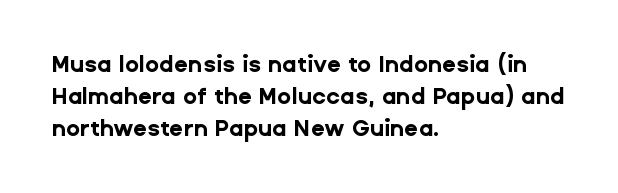
{"italic": "no", "bold": "yes", "underline": "no", "align": "left", "line_spacing": "normal", "line_spacing_ratio": 1.39, "letter_spacing": "normal", "letter_spacing_em": 0.0, "glyph_px": 23}
